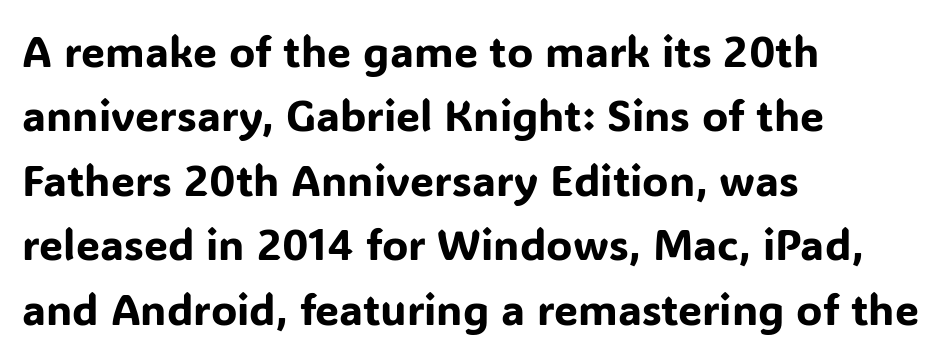
The image shows 43 px sans-serif type, upright; set left-aligned, normal line spacing (1.5x), normal letter spacing, not underlined; low stroke contrast and a medium x-height.
